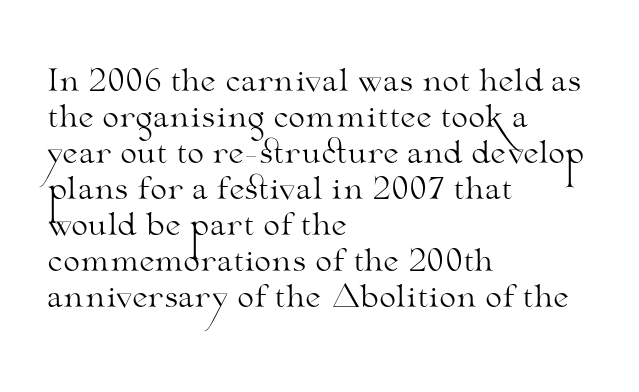
{"serif": "yes", "italic": "no", "bold": "no", "weight": "light", "width": "wide", "stroke_contrast": "medium", "x_height": "small", "monospaced": "no", "underline": "no", "align": "left", "line_spacing_ratio": 1.2, "letter_spacing": "normal", "letter_spacing_em": 0.0, "glyph_px": 30}
